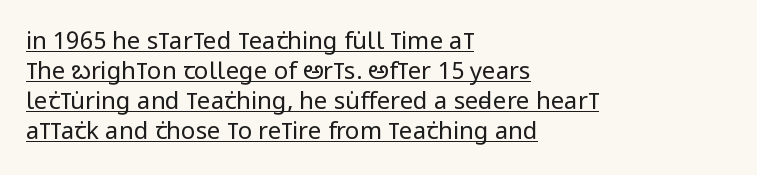
Q: Is the text bold? A: No.
Q: Is the text italic (slanted)? A: No, it is upright.
Q: Is the text underlined? A: Yes.
Q: How is the paragraph aligned? A: Left-aligned.
Q: Is the spacing between letters normal or unusually wide? A: Normal.
Q: Is the spacing between lines tight, normal or loose? A: Normal.
